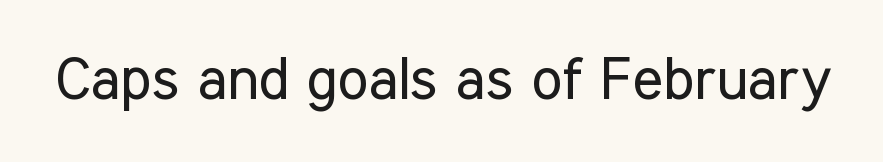
The baseline area is clear. Spacing between characters is what you'd get straight out of the box. Font category for this specimen: sans-serif. You could not count columns in this text — the font is proportionally spaced. Posture: vertical.
